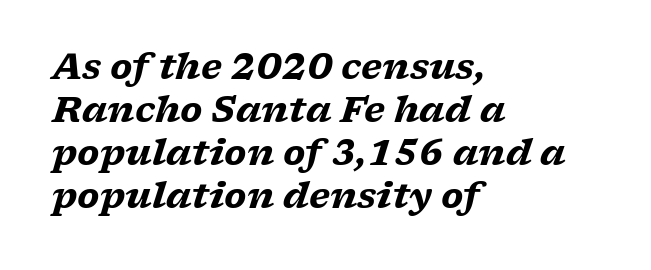
Letterform terminals end in serifs throughout the passage. Each letter keeps its own natural width here, so spacing adapts to shape. Teacher's note: observe the even left margin — that is flush-left alignment. This sample uses an oblique cut, with every glyph tilted off the vertical.
